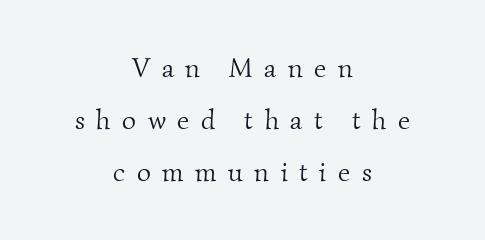
{"bold": "no", "underline": "no", "align": "center", "line_spacing": "loose", "line_spacing_ratio": 1.92, "letter_spacing": "wide", "letter_spacing_em": 0.43, "glyph_px": 27}
